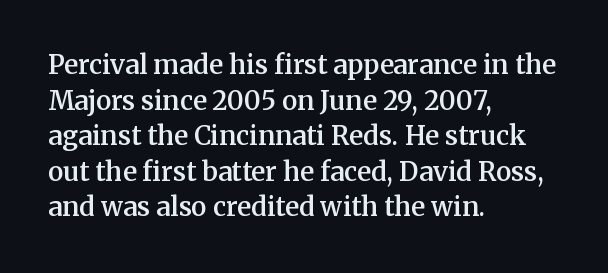
The letters sit at their default tracking, neither squeezed nor spread. Line starts are locked; line ends wander. These words are printed semibold, heavier than regular yet not bold. Does the lettering tilt? It doesn't — this is upright. Students, observe: this is what conventionally led text looks like. Type without underlining.
